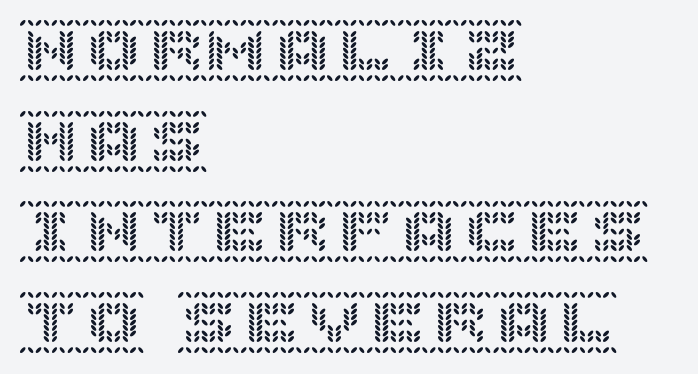
Every row of glyphs begins at an identical x-position on the left. Reading down the column, the eye jumps a familiar distance to each next line. Ascenders rise straight up at ninety degrees. Each row of text sits above clean, open space. No extra tracking has been applied to these lines.
